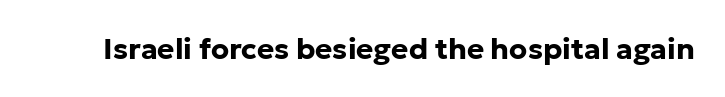
{"serif": "no", "italic": "no", "bold": "yes", "weight": "bold", "width": "normal", "stroke_contrast": "low", "x_height": "medium", "monospaced": "no", "underline": "no", "letter_spacing": "normal", "letter_spacing_em": 0.0, "glyph_px": 29}
